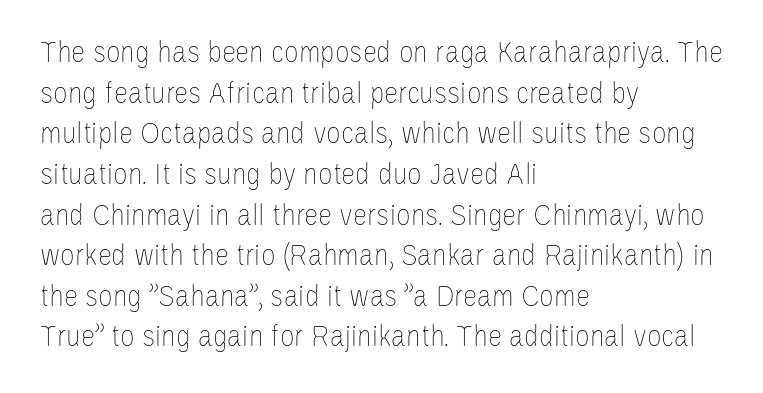
The lines sit at an ordinary, default distance from one another. Each word holds together tightly as a unit, with standard inter-letter gaps. Unlike italic type, these characters show no tilt at all. Rule under the text: the space is simply empty. A typesetter would call this proportional, since set widths differ per character.
